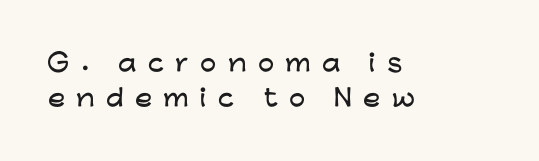
{"italic": "no", "underline": "no", "align": "left", "line_spacing": "normal", "line_spacing_ratio": 1.54, "letter_spacing": "wide", "letter_spacing_em": 0.49, "glyph_px": 23}
